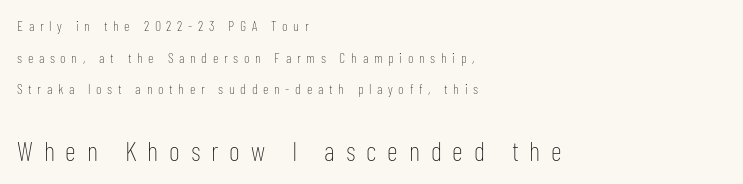
{"italic": "no", "bold": "no", "underline": "no", "align": "left", "line_spacing": "loose", "line_spacing_ratio": 2.26, "letter_spacing": "wide", "letter_spacing_em": 0.4, "larger_block": "second", "size_ratio": 1.93, "glyph_px": 27}
